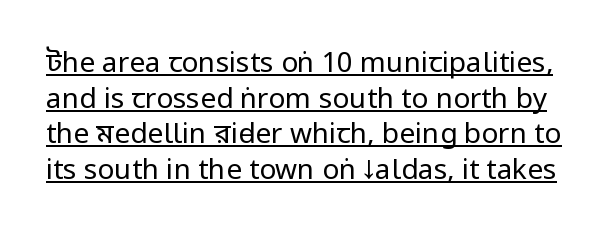
The image shows 28 px regular-weight, condensed sans-serif type, upright; set normal line spacing (1.27x), normal letter spacing, underlined; low stroke contrast.
